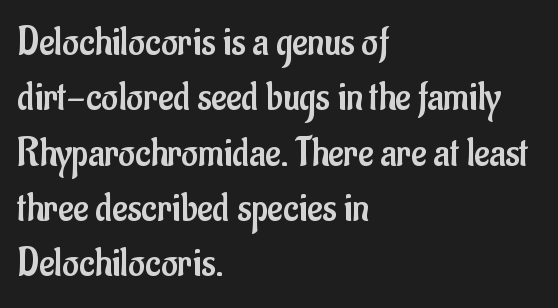
The image shows 41 px regular-weight, condensed sans-serif type, upright; set left-aligned, normal line spacing (1.35x), normal letter spacing, not underlined; low stroke contrast and a small x-height.
